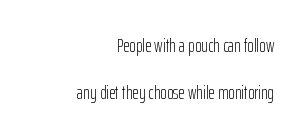
Do the letters lean? They stand straight. In CSS terms this would be text-align: right. Notice the wide empty band between every row — that's loose leading. The specimen omits any rule beneath the text block's lines.
